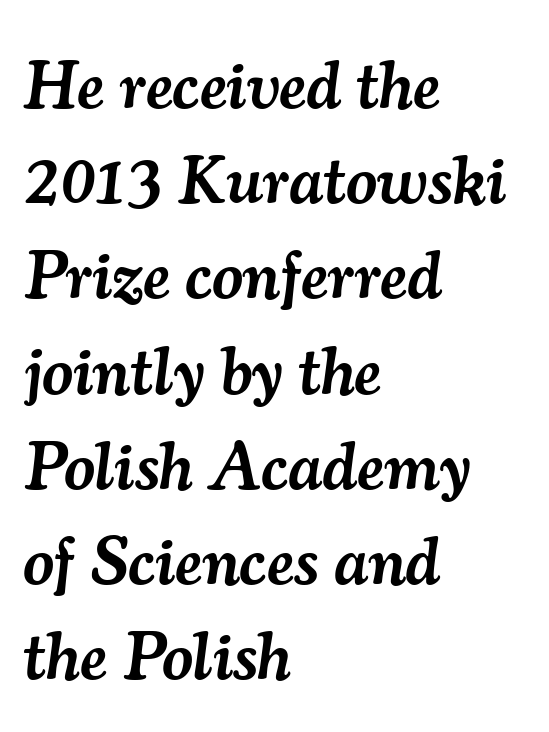
The image shows 68 px semibold serif type, italic (leaning right); set left-aligned, normal line spacing (1.4x), normal letter spacing, not underlined; medium stroke contrast and a small x-height.
